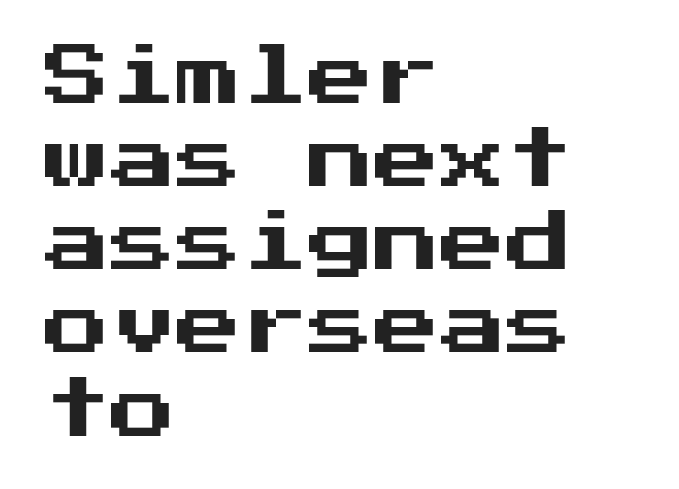
The image shows 66 px sans-serif type, upright; set left-aligned, normal line spacing (1.26x), normal letter spacing, not underlined; medium stroke contrast and a medium x-height.
